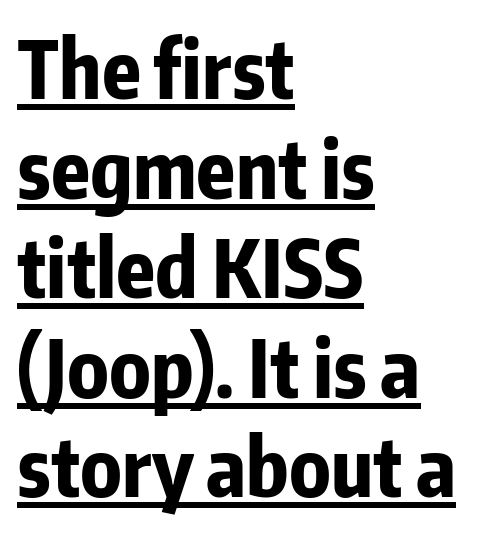
The image shows 79 px bold, condensed sans-serif type, upright; set left-aligned, normal line spacing (1.26x), normal letter spacing, underlined; low stroke contrast and a medium x-height.
